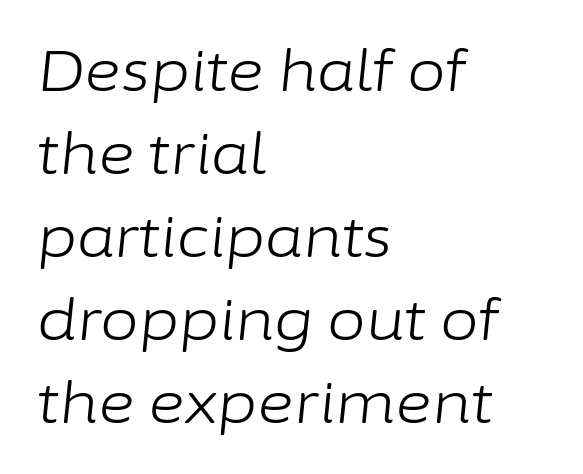
No letter is thick-stroked: the sample isn't bold. Between one letter and the next there's only the usual sliver of space. Designer's note — italics engaged. Spacing verdict: proportional, widths tailored to each character.
